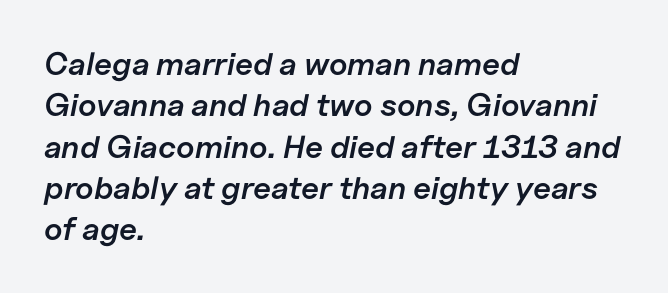
Typographic density is moderately raised because the face is semibold. Descenders are the only things crossing below the line. The lines are quadded left. These lines are rendered in a variable-pitch font. Compared with typical paragraphs, the rows here are spaced about the same.
